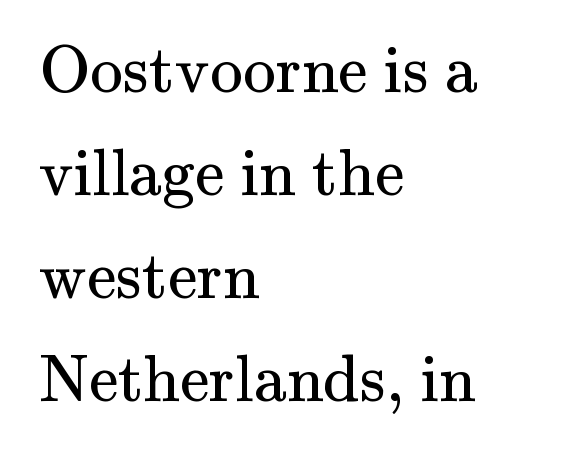
The image shows 66 px regular-weight serif type, upright; set left-aligned, normal line spacing (1.56x), normal letter spacing, not underlined; medium stroke contrast and a small x-height.
